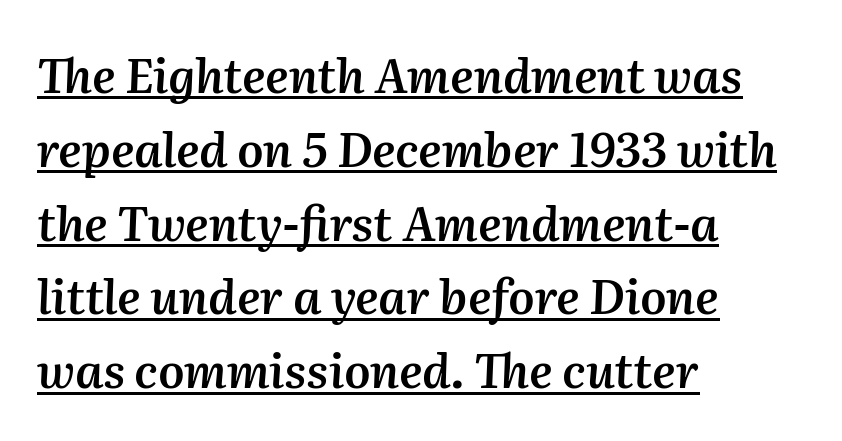
Looks like regular typesetting: each glyph gets only the width it needs. Which margin do the lines hug? The left one — the right edge is uneven. Leading: standard. Underlined type. Weight check: semibold — heavier than regular, not quite bold.
